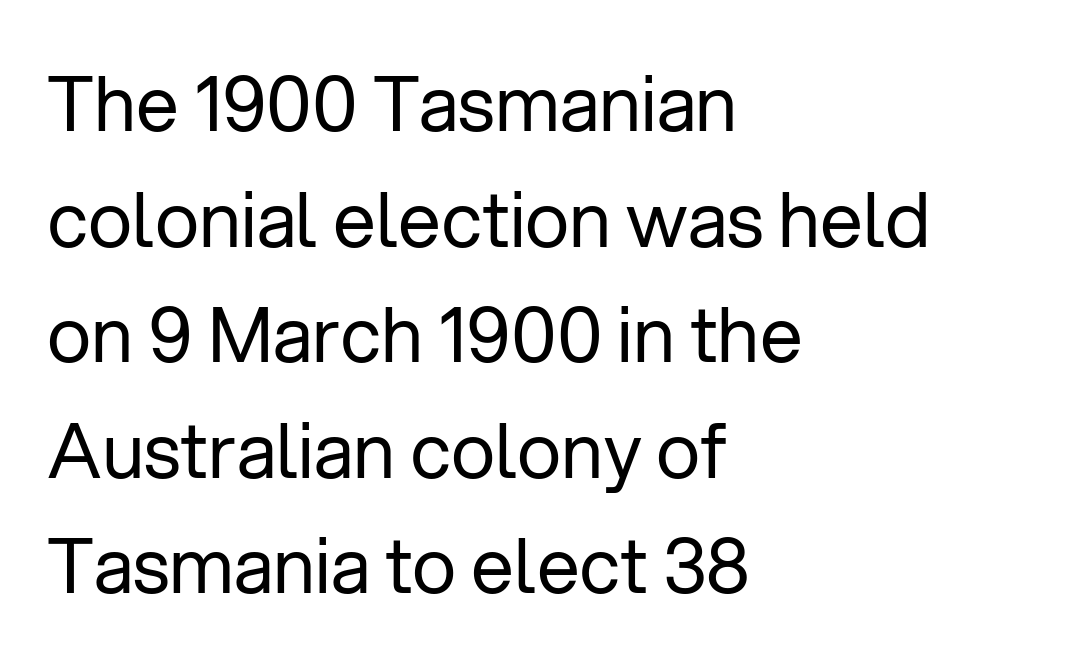
Q: Is the text bold? A: No.
Q: Is the text italic (slanted)? A: No, it is upright.
Q: Is the typeface a serif or a sans-serif typeface? A: Sans-serif.
Q: Is the text underlined? A: No.
Q: How is the paragraph aligned? A: Left-aligned.
Q: Is the spacing between letters normal or unusually wide? A: Normal.
Q: Is the spacing between lines tight, normal or loose? A: Normal.
Q: Width (condensed, normal, or wide)? A: Normal.
Q: Stroke contrast? A: Low.
Q: x-height? A: Medium.
Q: Monospaced? A: No.
